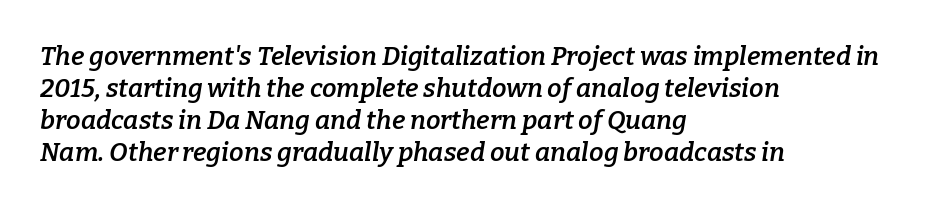
Layout note: lines flush left. Check the space under the baseline: it is left empty. The typography opts for an oblique posture over an upright one. The sample has been set in demibold, a notch under bold.
